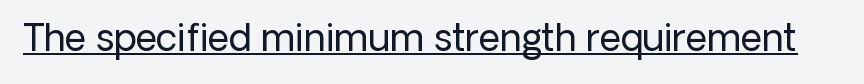
{"serif": "no", "italic": "no", "bold": "no", "weight": "regular", "width": "normal", "stroke_contrast": "low", "x_height": "medium", "monospaced": "no", "underline": "yes", "letter_spacing": "normal", "letter_spacing_em": 0.0, "glyph_px": 37}
